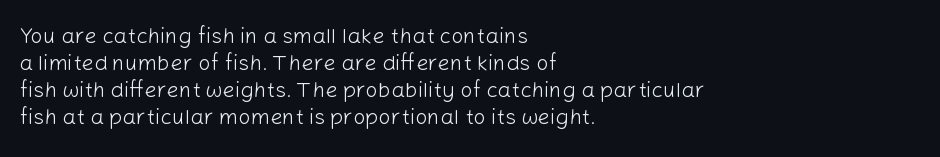
Beneath every word, the page is bare. The lettering holds an erect, upright posture throughout. Caption: face not bold, strokes unweighted. The gaps between neighbouring characters are ordinary and unremarkable.
